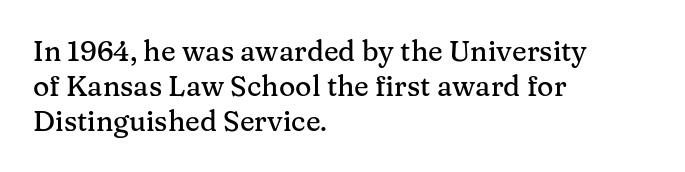
Clear beneath every line of the passage. In terms of leading, this rendering sits right in the middle. This sample has the flowing, uneven cadence of proportional lettering. These lines are set flush left with a ragged right edge. What stands out about the letter spacing? Nothing — it is the standard amount.
